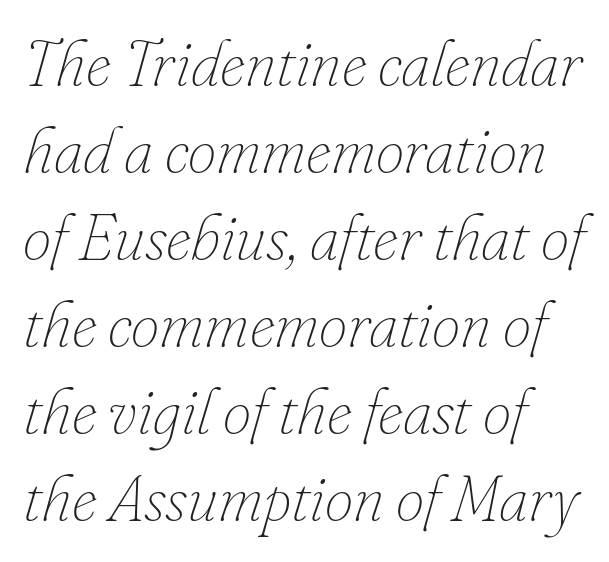
The image shows 64 px thin type, italic (leaning right); set left-aligned, normal line spacing (1.36x), normal letter spacing, not underlined; low stroke contrast and a small x-height.
